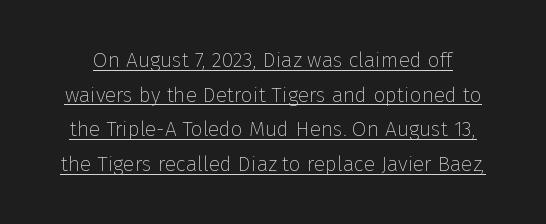
Q: Is the text bold? A: No.
Q: Is the text italic (slanted)? A: No, it is upright.
Q: Is the text underlined? A: Yes.
Q: Is the spacing between letters normal or unusually wide? A: Normal.
Q: Is the spacing between lines tight, normal or loose? A: Normal.
